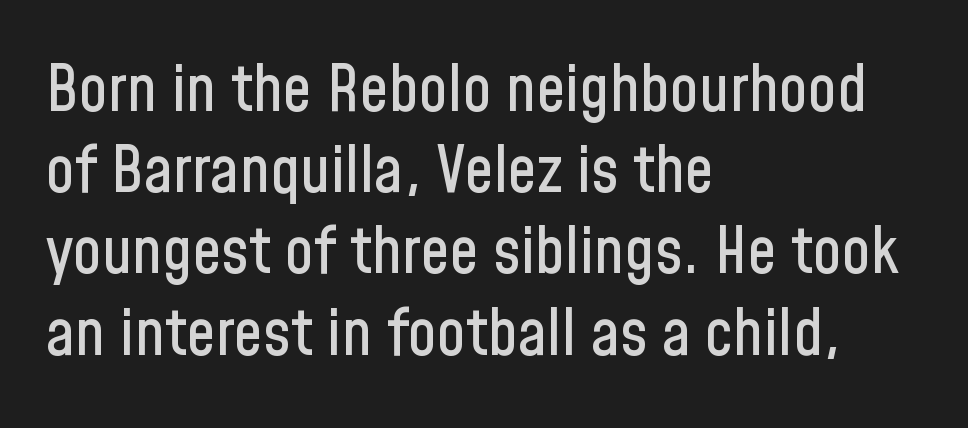
The image shows 65 px condensed sans-serif type, upright; set left-aligned, normal line spacing (1.25x), normal letter spacing, not underlined; low stroke contrast and a medium x-height.
